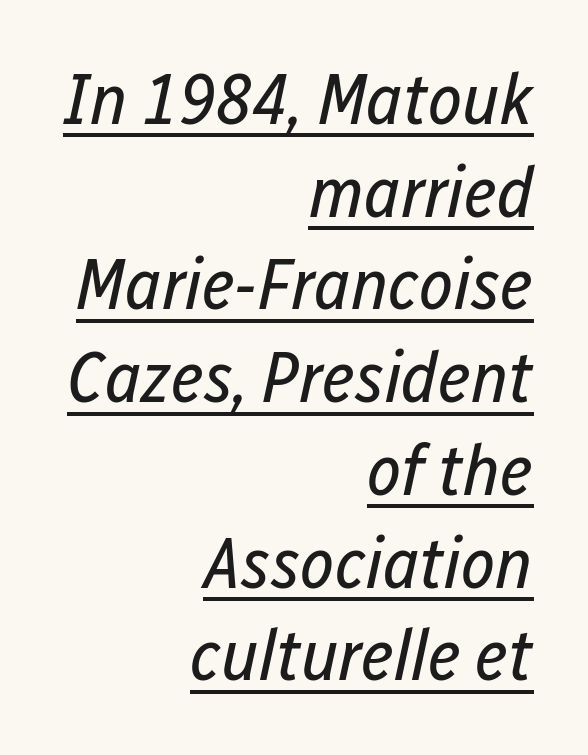
Q: Is the text bold? A: No.
Q: Is the text italic (slanted)? A: Yes, it leans right by about 12 degrees.
Q: Is the text underlined? A: Yes.
Q: How is the paragraph aligned? A: Right-aligned.
Q: Is the spacing between letters normal or unusually wide? A: Normal.
Q: Is the spacing between lines tight, normal or loose? A: Normal.
Q: Width (condensed, normal, or wide)? A: Condensed.
Q: Stroke contrast? A: Low.
Q: x-height? A: Medium.
Q: Monospaced? A: No.
